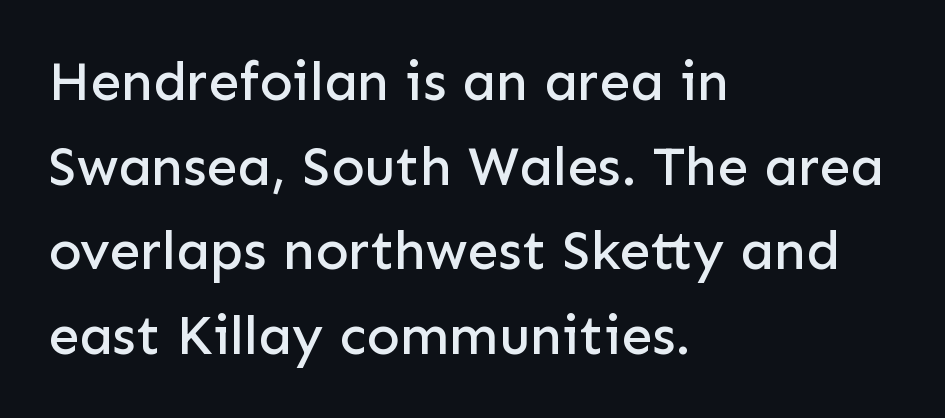
The image shows 55 px sans-serif type, upright; set left-aligned, normal line spacing (1.54x), normal letter spacing, not underlined; low stroke contrast and a medium x-height.
